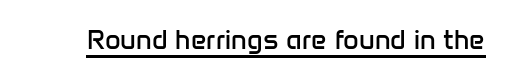
The image shows 27 px text type, upright; set normal letter spacing, underlined.
